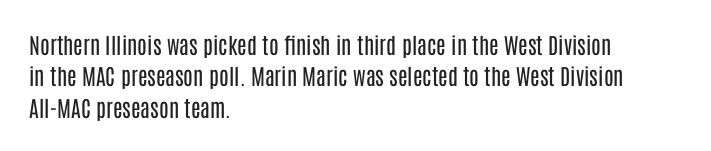
{"italic": "no", "bold": "no", "underline": "no", "align": "left", "line_spacing": "normal", "line_spacing_ratio": 1.43, "letter_spacing": "normal", "letter_spacing_em": 0.0, "glyph_px": 22}
